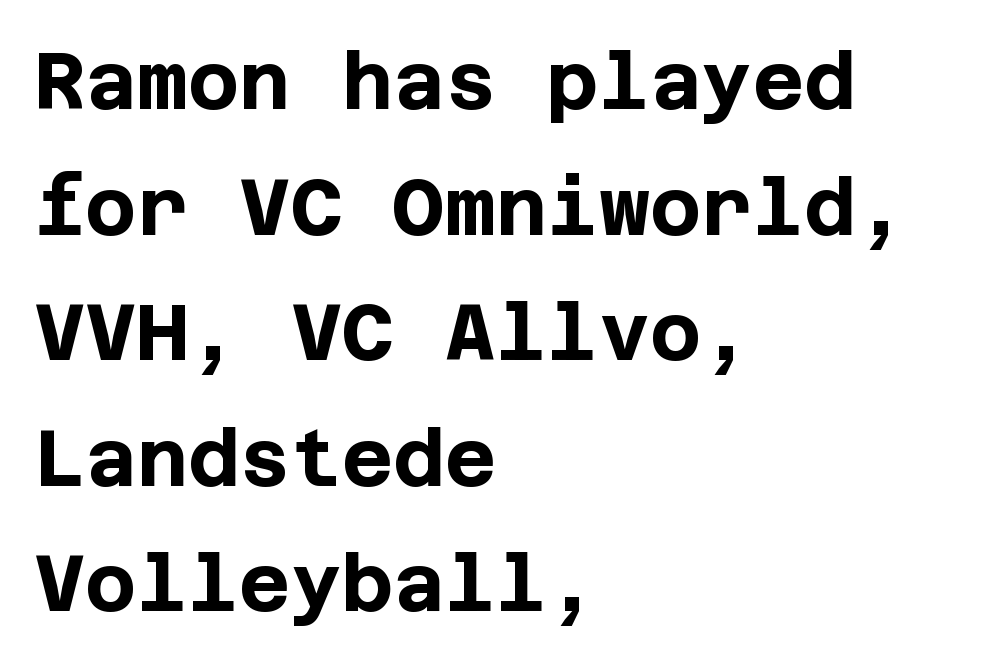
Q: Is the text bold? A: Yes.
Q: Is the text italic (slanted)? A: No, it is upright.
Q: Is the typeface a serif or a sans-serif typeface? A: Sans-serif.
Q: Is the text underlined? A: No.
Q: How is the paragraph aligned? A: Left-aligned.
Q: Is the spacing between letters normal or unusually wide? A: Normal.
Q: Is the spacing between lines tight, normal or loose? A: Normal.
Q: Width (condensed, normal, or wide)? A: Normal.
Q: Stroke contrast? A: Low.
Q: x-height? A: Large.
